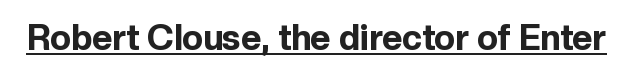
Q: Is the text bold? A: Yes.
Q: Is the text italic (slanted)? A: No, it is upright.
Q: Is the typeface a serif or a sans-serif typeface? A: Sans-serif.
Q: Is the text underlined? A: Yes.
Q: Is the spacing between letters normal or unusually wide? A: Normal.
Q: Width (condensed, normal, or wide)? A: Normal.
Q: x-height? A: Medium.
Q: Monospaced? A: No.
